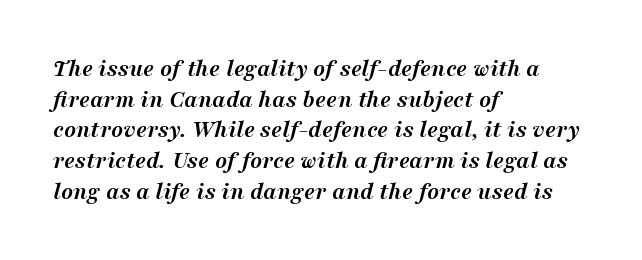
The image shows 25 px bold type, italic (leaning right); set left-aligned, line spacing 1.23x, normal letter spacing, not underlined.
